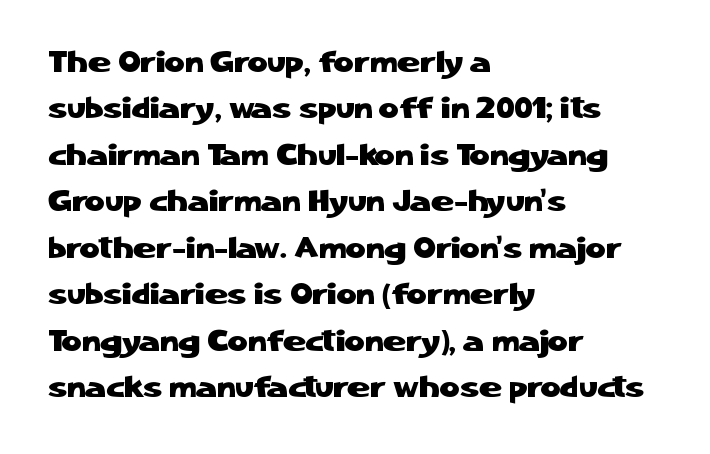
The image shows 31 px sans-serif type, upright; set left-aligned, normal line spacing (1.5x), normal letter spacing, not underlined; low stroke contrast and a medium x-height.
